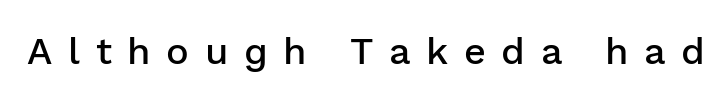
Is this a sans? Yes — the strokes have no serifs. Spacing between characters has been opened up far beyond the box default. Varying glyph widths throughout — classic text-font behaviour. The letters stand straight up with perfectly vertical stems. Anything drawn beneath the words? Only blank space. I'd describe the lettering as semibold — firm but not a full bold.
